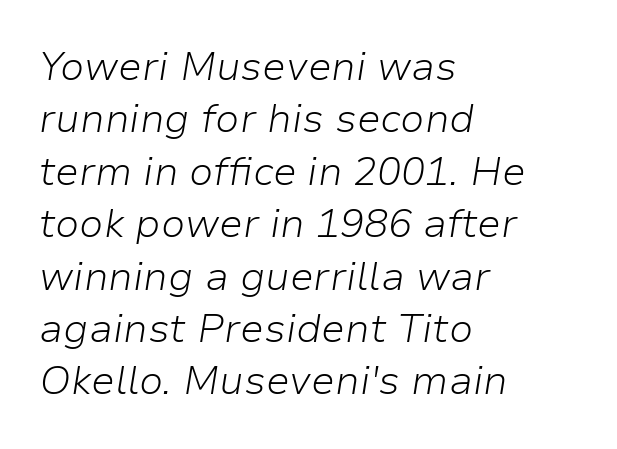
Q: Is the text bold? A: No.
Q: Is the text italic (slanted)? A: Yes, it leans right by about 9 degrees.
Q: Is the text underlined? A: No.
Q: How is the paragraph aligned? A: Left-aligned.
Q: Is the spacing between letters normal or unusually wide? A: Normal.
Q: Is the spacing between lines tight, normal or loose? A: Normal.
Q: Width (condensed, normal, or wide)? A: Normal.
Q: Stroke contrast? A: Low.
Q: x-height? A: Medium.
Q: Monospaced? A: No.
